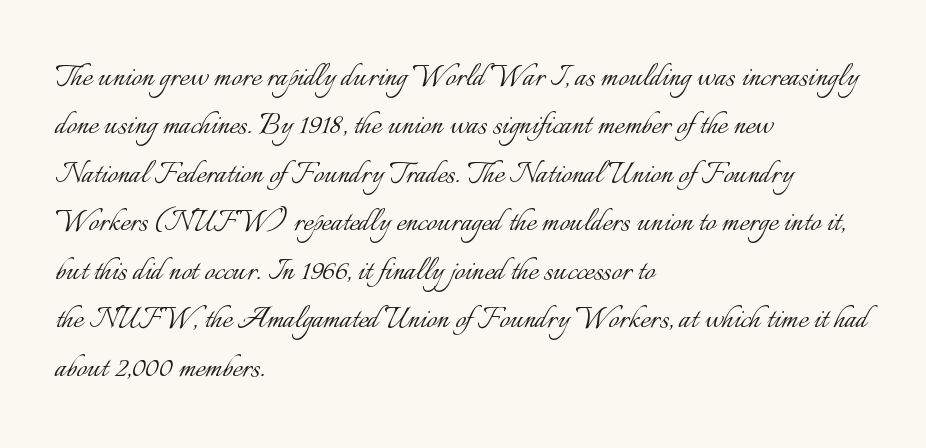
{"bold": "no", "weight": "light", "width": "normal", "stroke_contrast": "low", "x_height": "small", "monospaced": "no", "underline": "no", "align": "left", "line_spacing": "normal", "line_spacing_ratio": 1.31, "letter_spacing": "normal", "letter_spacing_em": 0.0, "glyph_px": 37}
